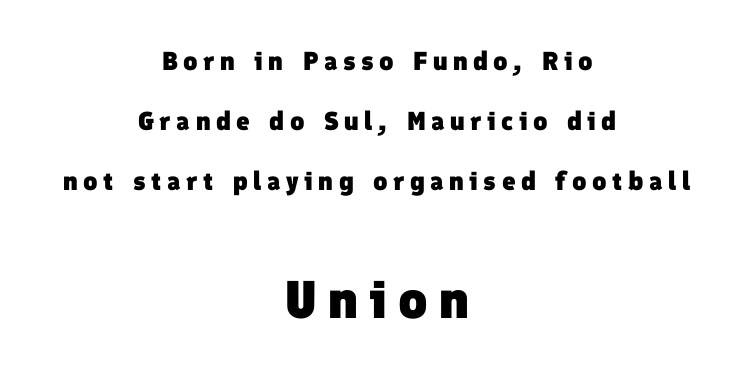
The image shows 53 px heavy sans-serif type; set centered, loose line spacing (2.3x), unusually wide letter spacing (+0.21 em), not underlined; the second (bottom) block is 2.04x larger; low stroke contrast and a medium x-height.
